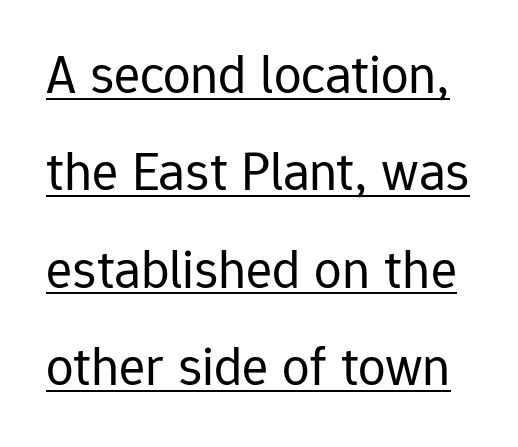
{"serif": "no", "italic": "no", "bold": "no", "weight": "regular", "width": "normal", "stroke_contrast": "low", "x_height": "medium", "monospaced": "no", "underline": "yes", "line_spacing_ratio": 1.77, "letter_spacing": "normal", "letter_spacing_em": 0.0, "glyph_px": 55}
